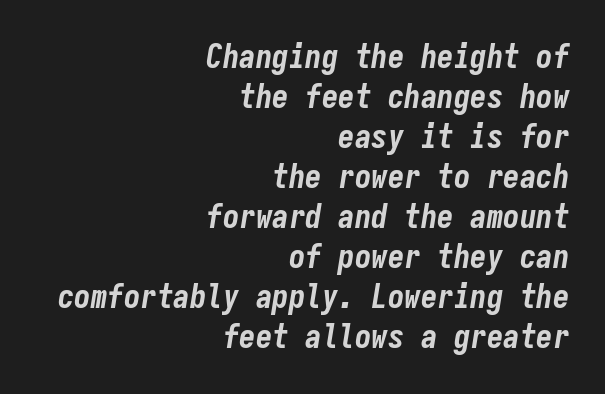
{"italic": "yes", "lean": "right", "slant_degrees": 9, "bold": "yes", "weight": "bold", "width": "condensed", "stroke_contrast": "low", "x_height": "medium", "monospaced": "yes", "underline": "no", "align": "right", "line_spacing_ratio": 1.21, "letter_spacing": "normal", "letter_spacing_em": 0.0, "glyph_px": 33}
